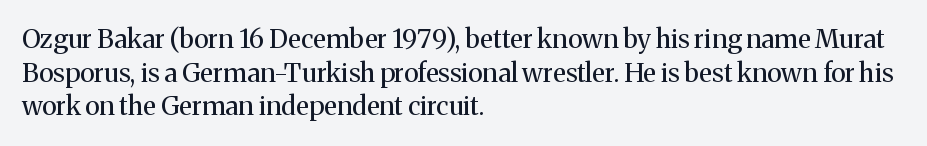
Q: Is the text bold? A: No.
Q: Is the text italic (slanted)? A: No, it is upright.
Q: Is the text underlined? A: No.
Q: How is the paragraph aligned? A: Left-aligned.
Q: Is the spacing between letters normal or unusually wide? A: Normal.
Q: Is the spacing between lines tight, normal or loose? A: Normal.
